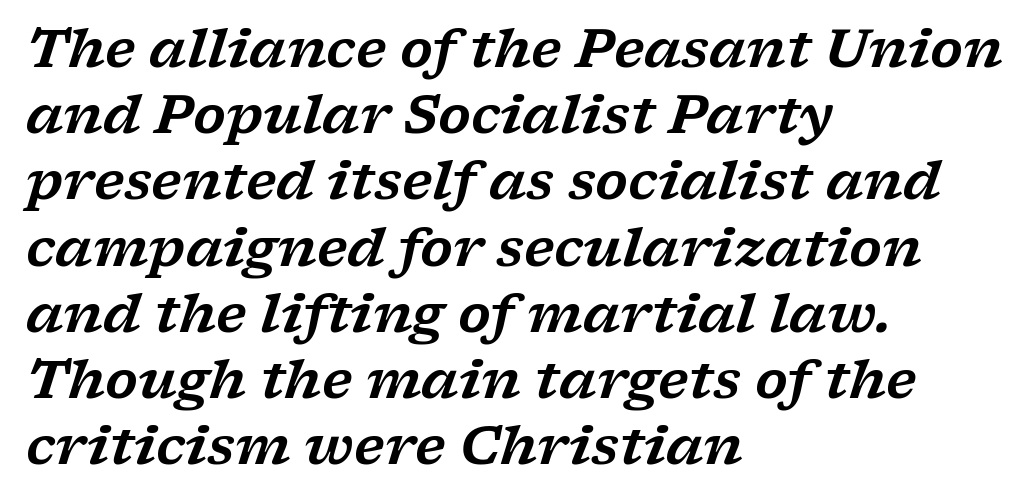
The image shows 53 px wide serif type, italic (leaning right); set left-aligned, normal line spacing (1.25x), normal letter spacing, not underlined; low stroke contrast and a medium x-height.
